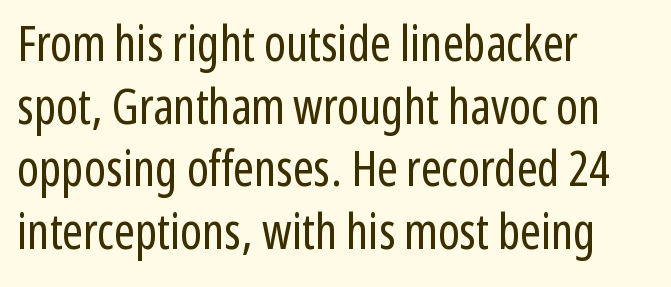
Q: Is the text bold? A: No.
Q: Is the text italic (slanted)? A: No, it is upright.
Q: Is the typeface a serif or a sans-serif typeface? A: Sans-serif.
Q: Is the text underlined? A: No.
Q: How is the paragraph aligned? A: Left-aligned.
Q: Is the spacing between letters normal or unusually wide? A: Normal.
Q: Is the spacing between lines tight, normal or loose? A: Normal.
Q: Width (condensed, normal, or wide)? A: Condensed.
Q: Stroke contrast? A: Low.
Q: x-height? A: Medium.
Q: Monospaced? A: No.
